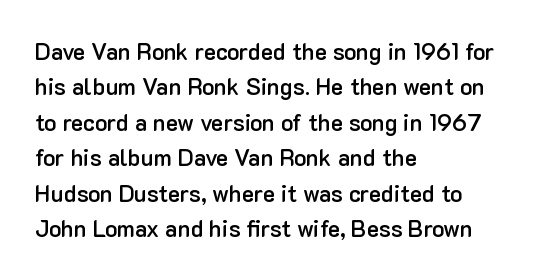
{"italic": "no", "bold": "semi", "underline": "no", "align": "left", "line_spacing": "normal", "line_spacing_ratio": 1.54, "letter_spacing": "normal", "letter_spacing_em": 0.0, "glyph_px": 23}
